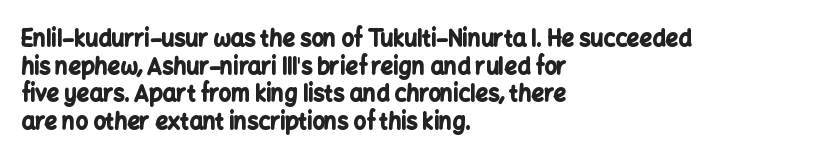
These words are printed bold, with thick strokes throughout. The string is rendered with underlining switched off. What's the leading like? Ordinary, nothing unusual. Tracking value appears to be zero — textbook default spacing. This rendering uses left alignment, leaving the right contour irregular. Every stem runs plumb, perpendicular to the baseline.
